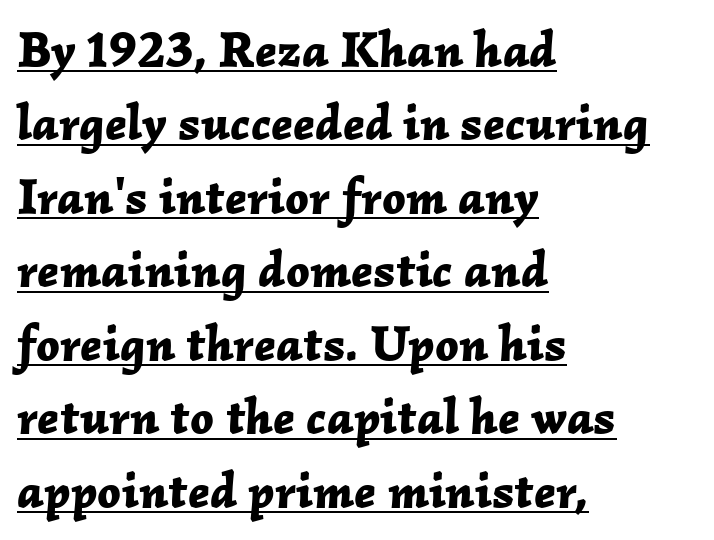
Q: Is the text bold? A: Yes.
Q: Is the text italic (slanted)? A: Yes, it leans right by about 2 degrees.
Q: Is the text underlined? A: Yes.
Q: How is the paragraph aligned? A: Left-aligned.
Q: Is the spacing between letters normal or unusually wide? A: Normal.
Q: Is the spacing between lines tight, normal or loose? A: Normal.
Q: Width (condensed, normal, or wide)? A: Normal.
Q: Stroke contrast? A: Low.
Q: x-height? A: Medium.
Q: Monospaced? A: No.
